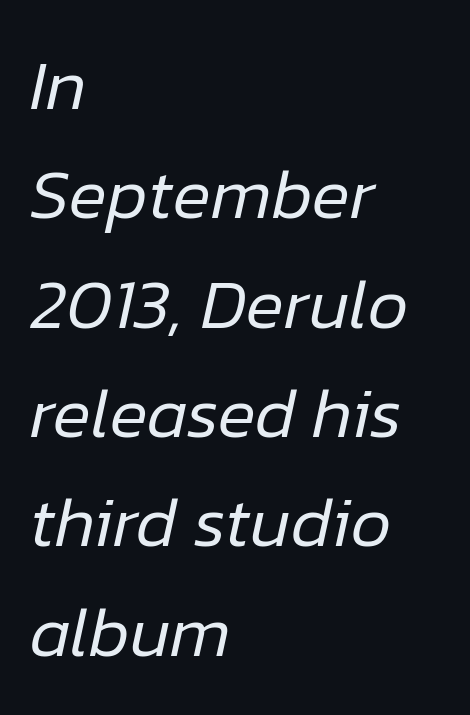
The image shows 71 px regular-weight type, italic (leaning right); set left-aligned, normal line spacing (1.54x), normal letter spacing, not underlined; low stroke contrast and a medium x-height.
